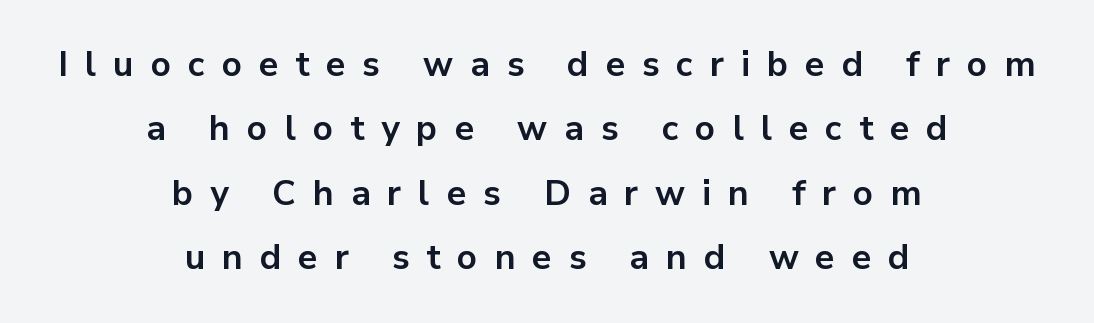
Q: Is the text bold? A: Yes.
Q: Is the text italic (slanted)? A: No, it is upright.
Q: Is the typeface a serif or a sans-serif typeface? A: Sans-serif.
Q: Is the text underlined? A: No.
Q: How is the paragraph aligned? A: Centered.
Q: Is the spacing between letters normal or unusually wide? A: Unusually wide.
Q: Width (condensed, normal, or wide)? A: Normal.
Q: Stroke contrast? A: Low.
Q: x-height? A: Medium.
Q: Monospaced? A: No.
